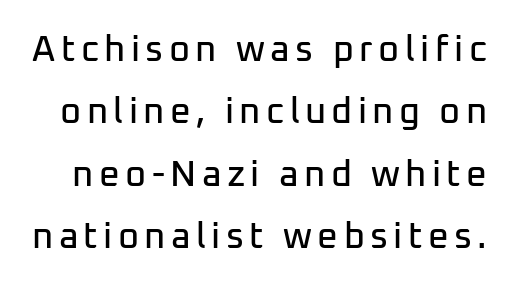
Q: Is the text italic (slanted)? A: No, it is upright.
Q: Is the typeface a serif or a sans-serif typeface? A: Sans-serif.
Q: Is the text underlined? A: No.
Q: Width (condensed, normal, or wide)? A: Normal.
Q: Stroke contrast? A: Low.
Q: x-height? A: Medium.
Q: Monospaced? A: No.
